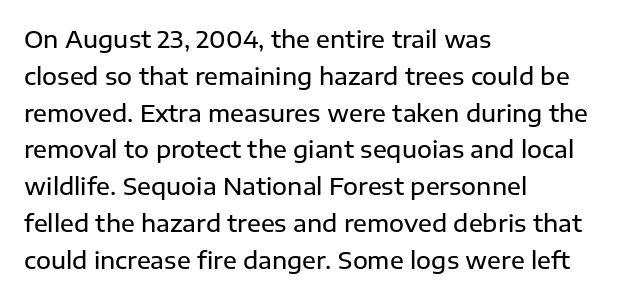
Q: Is the text bold? A: Semi-bold.
Q: Is the text italic (slanted)? A: No, it is upright.
Q: Is the text underlined? A: No.
Q: How is the paragraph aligned? A: Left-aligned.
Q: Is the spacing between letters normal or unusually wide? A: Normal.
Q: Is the spacing between lines tight, normal or loose? A: Normal.
